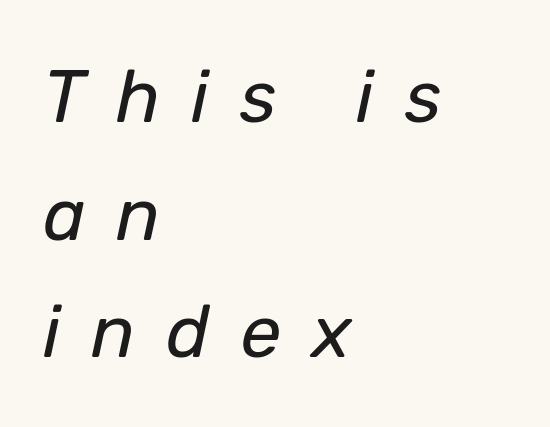
{"italic": "yes", "lean": "right", "slant_degrees": 12, "bold": "no", "weight": "regular", "width": "normal", "stroke_contrast": "low", "x_height": "medium", "monospaced": "no", "underline": "no", "align": "left", "line_spacing": "normal", "line_spacing_ratio": 1.61, "letter_spacing": "wide", "letter_spacing_em": 0.42, "glyph_px": 73}
